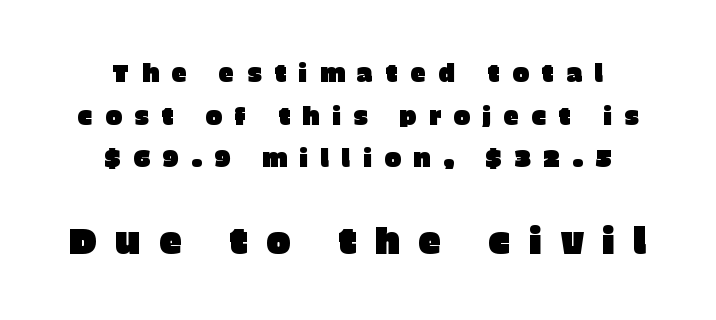
This layout puts the modest block above and the oversized block below. Casual observation: everything's sitting right in the middle. The rendering shows plain stroke endings on the letterforms — a sans-serif design. There is plenty of visible air inserted between adjacent glyphs. Note the varied advance widths — an 'i' is clearly narrower than an 'm'.
